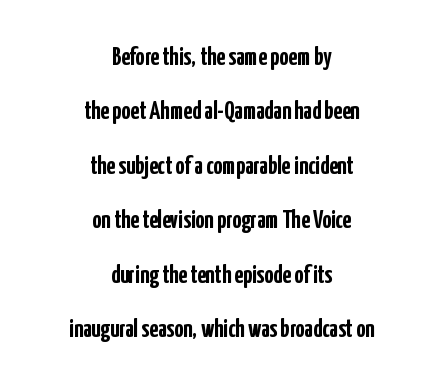
Q: Is the text bold? A: Yes.
Q: Is the text italic (slanted)? A: No, it is upright.
Q: Is the text underlined? A: No.
Q: How is the paragraph aligned? A: Centered.
Q: Is the spacing between letters normal or unusually wide? A: Normal.
Q: Is the spacing between lines tight, normal or loose? A: Loose.
